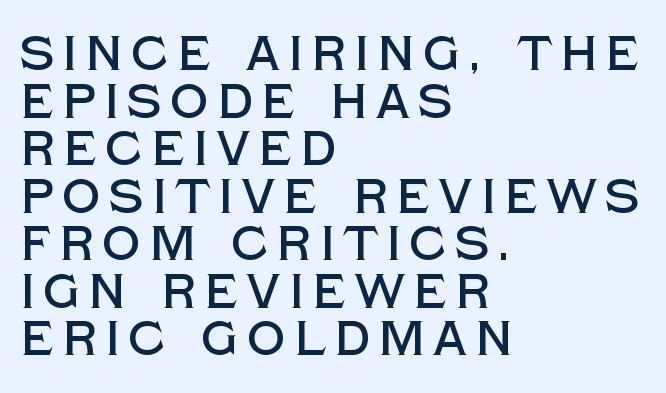
Q: Is the text italic (slanted)? A: No, it is upright.
Q: Is the typeface a serif or a sans-serif typeface? A: Sans-serif.
Q: Is the text underlined? A: No.
Q: How is the paragraph aligned? A: Left-aligned.
Q: Is the spacing between lines tight, normal or loose? A: Tight.
Q: Width (condensed, normal, or wide)? A: Normal.
Q: x-height? A: Large.
Q: Monospaced? A: No.
